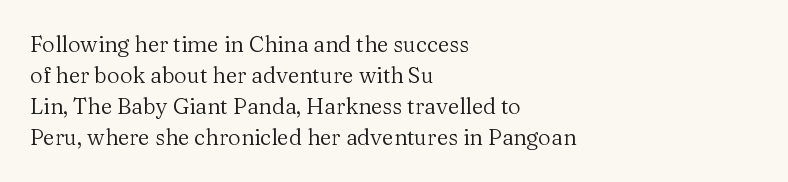
The image shows 22 px text type, upright; set left-aligned, normal line spacing (1.41x), normal letter spacing, not underlined.
